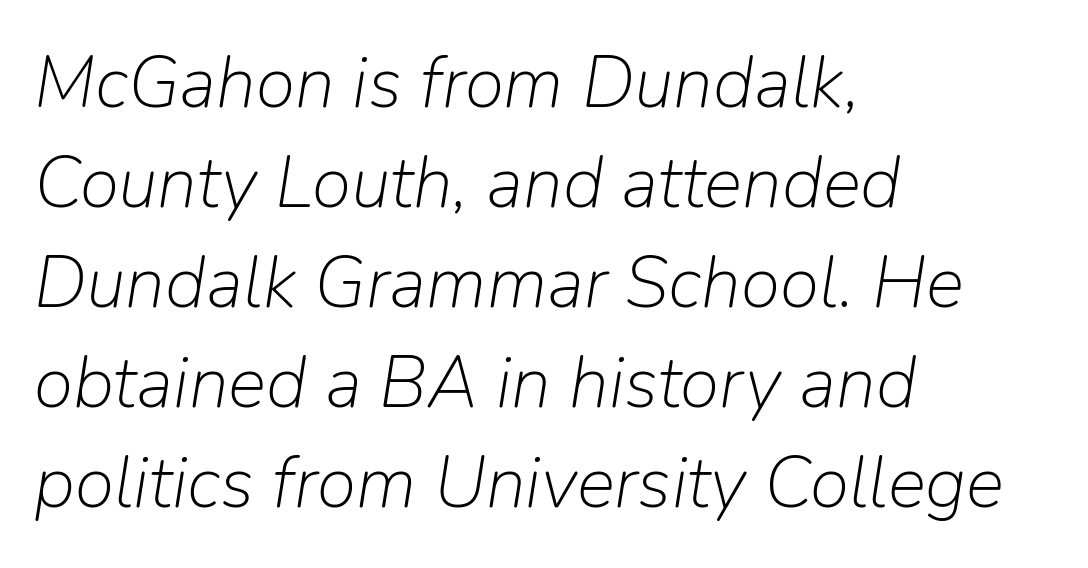
{"italic": "yes", "lean": "right", "slant_degrees": 9, "bold": "no", "weight": "light", "width": "normal", "stroke_contrast": "low", "x_height": "medium", "monospaced": "no", "underline": "no", "align": "left", "line_spacing": "normal", "line_spacing_ratio": 1.39, "letter_spacing": "normal", "letter_spacing_em": 0.0, "glyph_px": 72}
